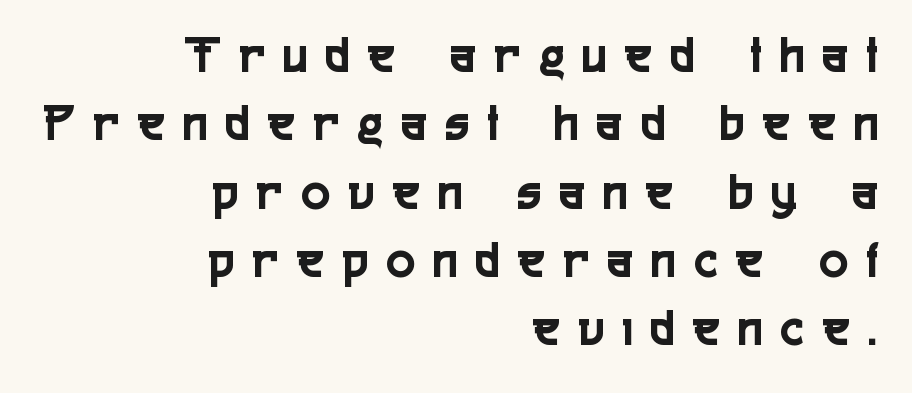
Each letter's strokes conclude bluntly, with no projecting serifs. The typesetter chose a ragged-left arrangement here. The gaps between neighbouring characters are conspicuously large. Proportional: the letters do not fall into vertical columns. These lines sit exactly where default settings would place them. Check the space under the baseline: it is left empty.
